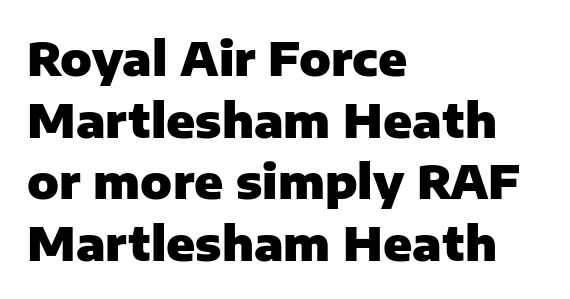
Q: Is the text bold? A: Yes.
Q: Is the text italic (slanted)? A: No, it is upright.
Q: Is the typeface a serif or a sans-serif typeface? A: Sans-serif.
Q: Is the text underlined? A: No.
Q: How is the paragraph aligned? A: Left-aligned.
Q: Is the spacing between letters normal or unusually wide? A: Normal.
Q: Is the spacing between lines tight, normal or loose? A: Normal.
Q: Width (condensed, normal, or wide)? A: Normal.
Q: Stroke contrast? A: Low.
Q: x-height? A: Medium.
Q: Monospaced? A: No.
